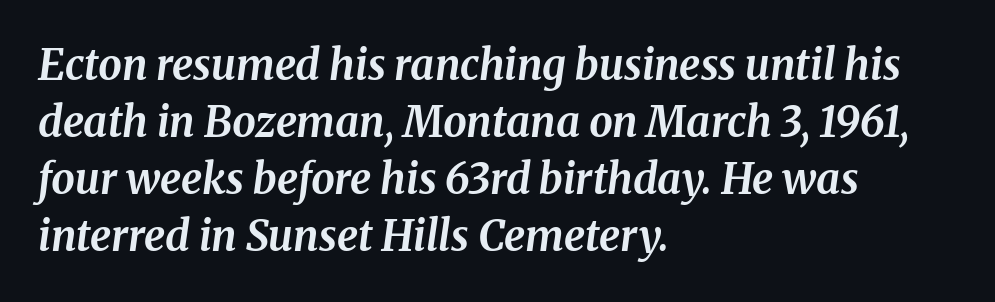
Q: Is the text bold? A: Yes.
Q: Is the text italic (slanted)? A: Yes, it leans right by about 8 degrees.
Q: Is the text underlined? A: No.
Q: How is the paragraph aligned? A: Left-aligned.
Q: Is the spacing between letters normal or unusually wide? A: Normal.
Q: Is the spacing between lines tight, normal or loose? A: Normal.
Q: Width (condensed, normal, or wide)? A: Normal.
Q: Stroke contrast? A: Medium.
Q: x-height? A: Medium.
Q: Monospaced? A: No.
